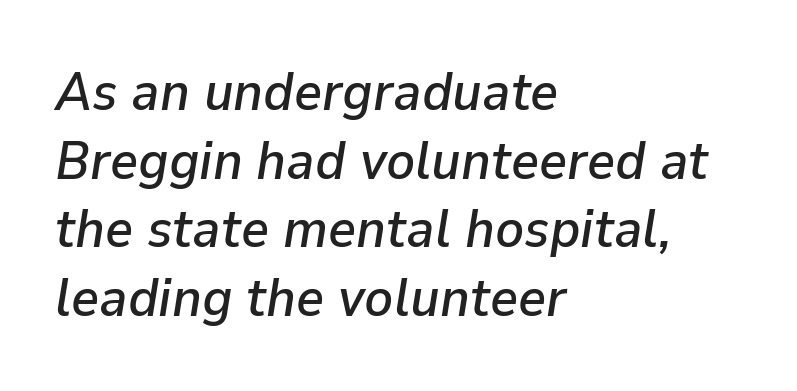
{"italic": "yes", "lean": "right", "slant_degrees": 9, "width": "normal", "stroke_contrast": "low", "x_height": "medium", "monospaced": "no", "underline": "no", "align": "left", "line_spacing": "normal", "line_spacing_ratio": 1.27, "letter_spacing": "normal", "letter_spacing_em": 0.0, "glyph_px": 54}
